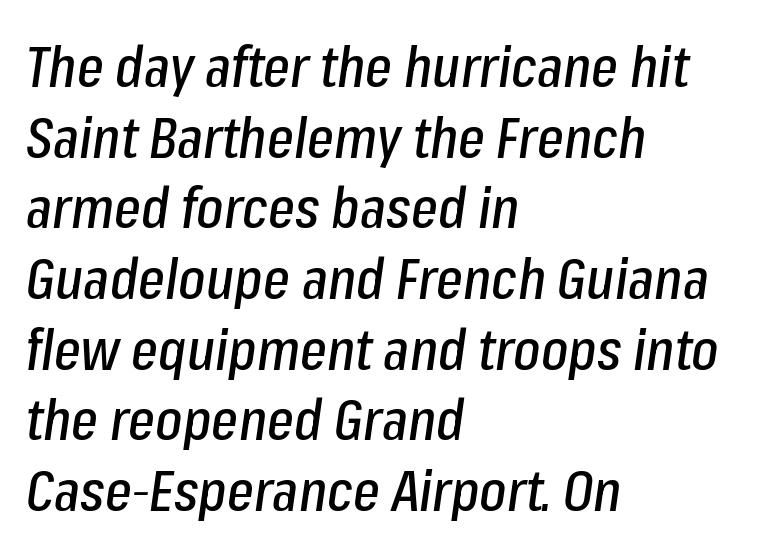
{"italic": "yes", "lean": "right", "slant_degrees": 8, "width": "condensed", "stroke_contrast": "low", "x_height": "medium", "monospaced": "no", "underline": "no", "align": "left", "line_spacing_ratio": 1.24, "letter_spacing": "normal", "letter_spacing_em": 0.0, "glyph_px": 57}
